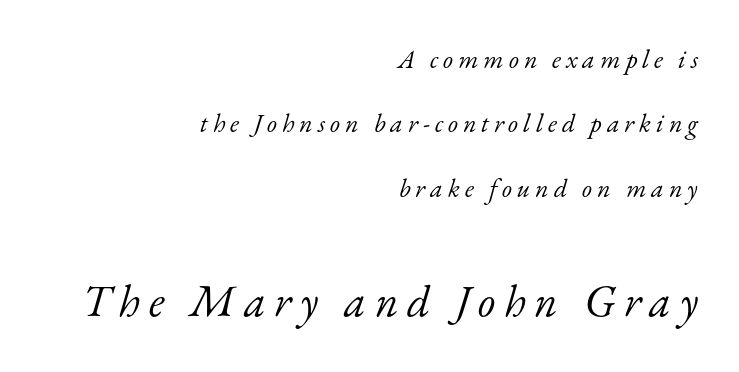
Q: Is the text bold? A: No.
Q: Is the text italic (slanted)? A: Yes, it leans right by about 17 degrees.
Q: Is the typeface a serif or a sans-serif typeface? A: Serif.
Q: Is the text underlined? A: No.
Q: How is the paragraph aligned? A: Right-aligned.
Q: Is the spacing between lines tight, normal or loose? A: Loose.
Q: Which block of text is set in a larger size, the first (top) or the second (bottom)? A: The second (bottom) one.
Q: Width (condensed, normal, or wide)? A: Normal.
Q: Stroke contrast? A: Low.
Q: x-height? A: Small.
Q: Monospaced? A: No.
